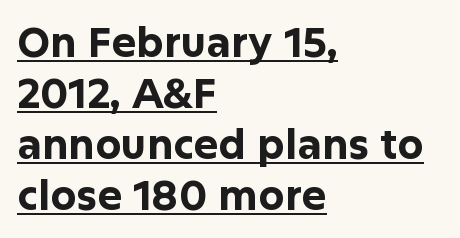
Serif or sans? Sans — the stroke terminals are bare. Does the copy run flush right? No — it runs flush left. The font is running at its bold setting. You can tell it's not italic because the verticals are truly vertical. Glyph-to-glyph distance matches everyday printed text. A typesetter would call this proportional, since set widths differ per character.
